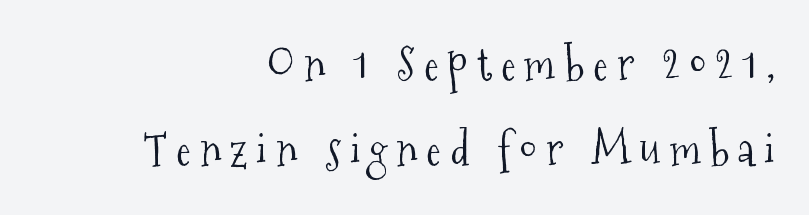
Q: Is the text bold? A: No.
Q: Is the text italic (slanted)? A: No, it is upright.
Q: Is the typeface a serif or a sans-serif typeface? A: Serif.
Q: Is the text underlined? A: No.
Q: How is the paragraph aligned? A: Right-aligned.
Q: Is the spacing between letters normal or unusually wide? A: Unusually wide.
Q: Is the spacing between lines tight, normal or loose? A: Loose.
Q: Width (condensed, normal, or wide)? A: Condensed.
Q: Stroke contrast? A: Medium.
Q: x-height? A: Medium.
Q: Monospaced? A: No.
